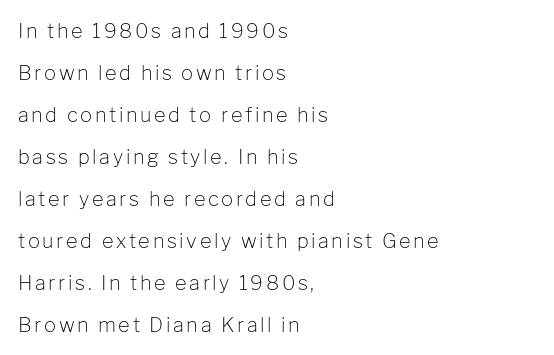
The baseline area is clear. The paragraph shown leans on its left margin. Regarding leading, the lines here are spaced well apart. If you drew a line through each stem, it would be perfectly vertical. Weight: in the light-to-regular range.
